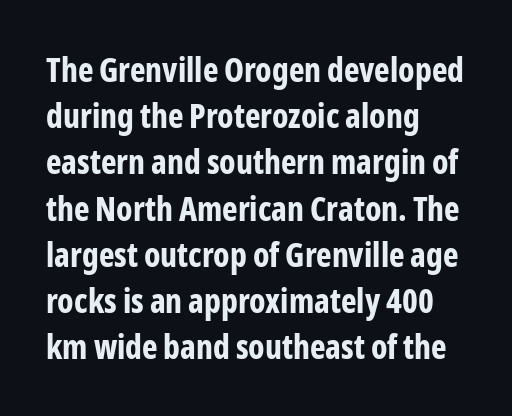
The typography opts for an upright posture over an oblique one. Grotesque or geometric, the face here clearly has no serifs. The gaps between neighbouring characters are ordinary and unremarkable. Underline: absent. If you drew a ruler down the left edge, every line would touch it.
